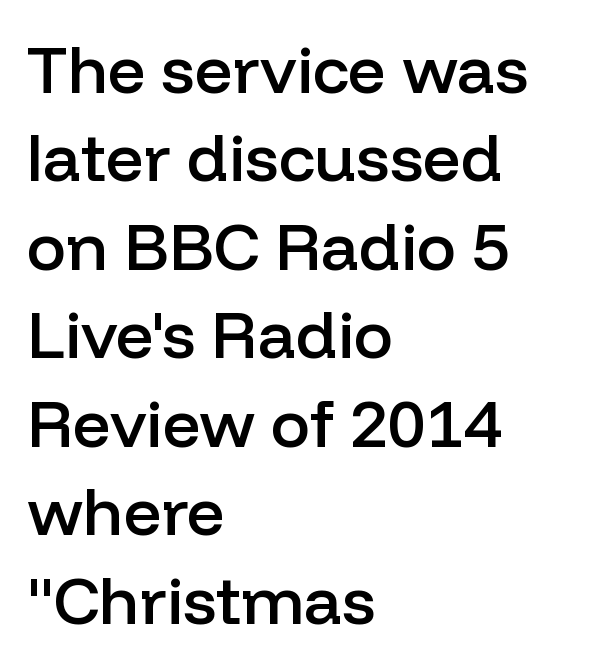
The image shows 66 px semibold sans-serif type, upright; set left-aligned, normal line spacing (1.34x), normal letter spacing, not underlined; low stroke contrast and a medium x-height.
